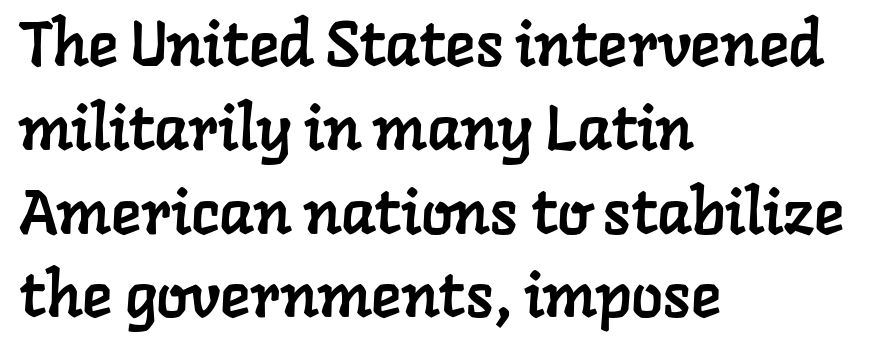
The image shows 63 px serif type; set left-aligned, normal line spacing (1.33x), normal letter spacing, not underlined; low stroke contrast and a medium x-height.
